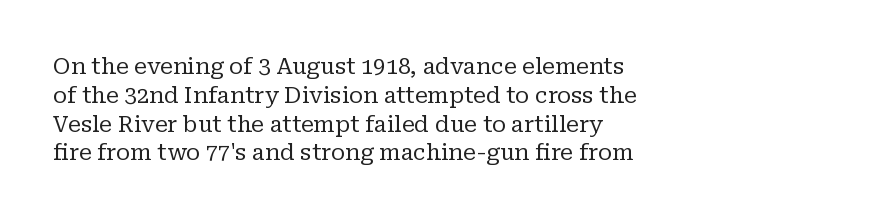
The image shows 22 px text type, upright; set left-aligned, normal line spacing (1.31x), normal letter spacing, not underlined.
